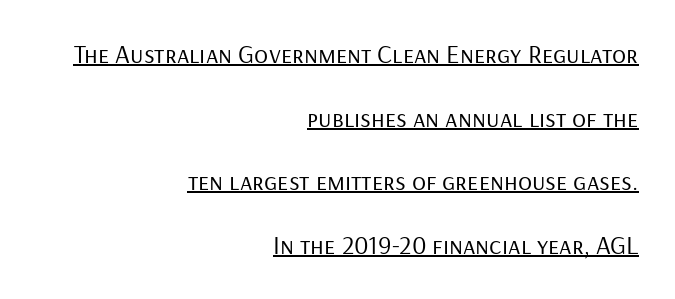
These lines keep a tight, regular rhythm from letter to letter. The letters stand upright; this is a roman face. A baseline rule has been typeset under these characters. Horizontal bands of white between lines are thick stripes. Caption: face not bold, strokes unweighted. Which margin do the lines hug? The right one — the left edge is uneven.
